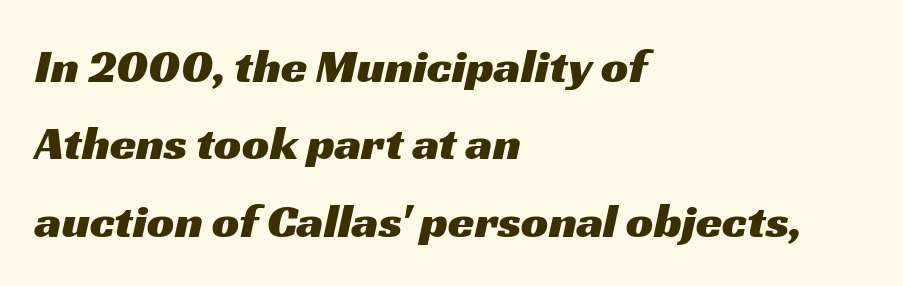
{"serif": "no", "width": "wide", "stroke_contrast": "medium", "x_height": "medium", "monospaced": "no", "underline": "no", "align": "left", "line_spacing": "normal", "line_spacing_ratio": 1.61, "letter_spacing": "normal", "letter_spacing_em": 0.0, "glyph_px": 48}
